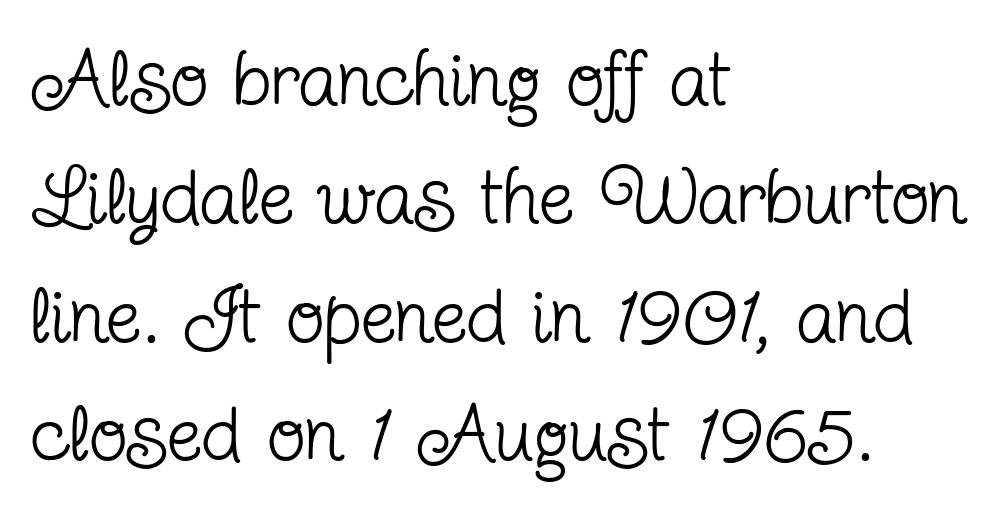
Q: Is the text bold? A: No.
Q: Is the text italic (slanted)? A: No, it is upright.
Q: Is the typeface a serif or a sans-serif typeface? A: Serif.
Q: Is the text underlined? A: No.
Q: How is the paragraph aligned? A: Left-aligned.
Q: Is the spacing between letters normal or unusually wide? A: Normal.
Q: Is the spacing between lines tight, normal or loose? A: Normal.
Q: Width (condensed, normal, or wide)? A: Condensed.
Q: Stroke contrast? A: Low.
Q: x-height? A: Medium.
Q: Monospaced? A: No.
